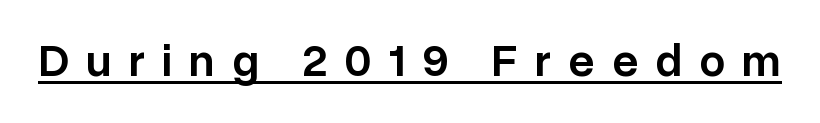
The image shows 46 px semibold sans-serif type, upright; set unusually wide letter spacing (+0.37 em), underlined; low stroke contrast and a medium x-height.
